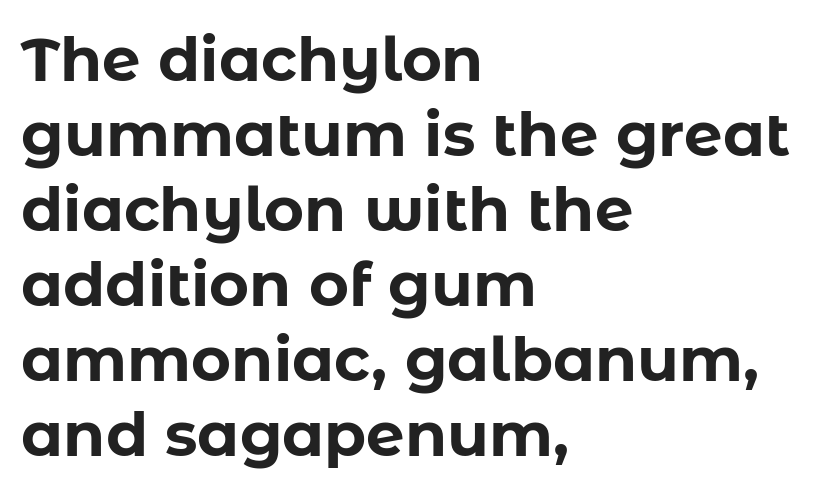
Each glyph is drawn with heavy, bold strokes. This sample uses an upright cut, with every glyph sitting square on the baseline. Alignment: flush left. The horizontal fit of the characters is conventional and even. Looks like regular typesetting: each glyph gets only the width it needs.
